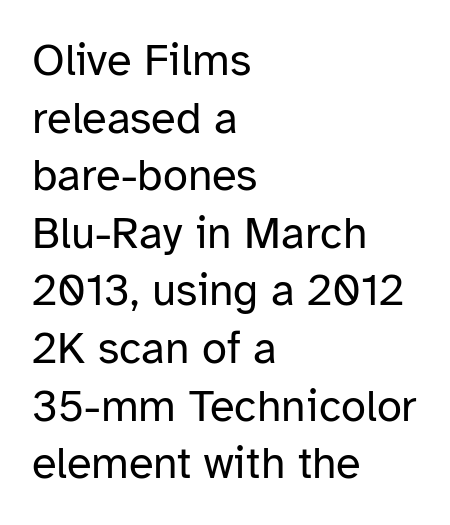
Q: Is the text bold? A: No.
Q: Is the text italic (slanted)? A: No, it is upright.
Q: Is the typeface a serif or a sans-serif typeface? A: Sans-serif.
Q: Is the text underlined? A: No.
Q: How is the paragraph aligned? A: Left-aligned.
Q: Is the spacing between letters normal or unusually wide? A: Normal.
Q: Is the spacing between lines tight, normal or loose? A: Normal.
Q: Width (condensed, normal, or wide)? A: Normal.
Q: Stroke contrast? A: Low.
Q: x-height? A: Medium.
Q: Monospaced? A: No.
